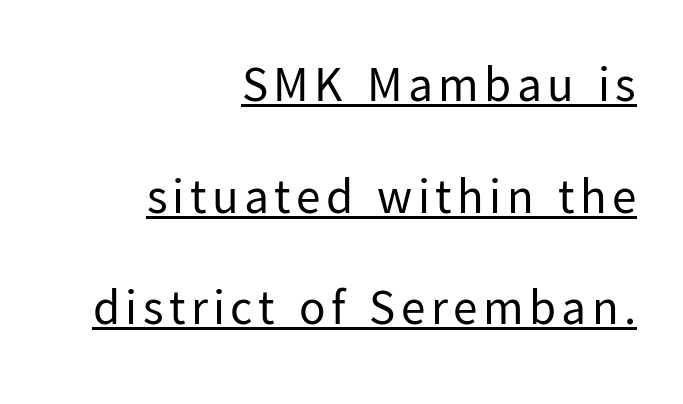
Nothing sits at the stroke ends, so this counts as sans-serif. Layout note: lines flush right. Vertically, the passage feels expansive, rows floating well apart. Proportional: the letters do not fall into vertical columns.
